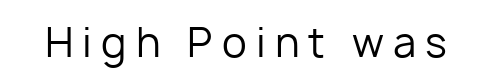
{"serif": "no", "italic": "no", "bold": "no", "weight": "regular", "width": "normal", "stroke_contrast": "low", "x_height": "medium", "monospaced": "no", "underline": "no", "letter_spacing": "wide", "letter_spacing_em": 0.23, "glyph_px": 40}
